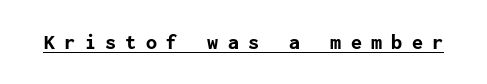
{"italic": "no", "bold": "yes", "underline": "yes", "letter_spacing": "wide", "letter_spacing_em": 0.43, "glyph_px": 22}
